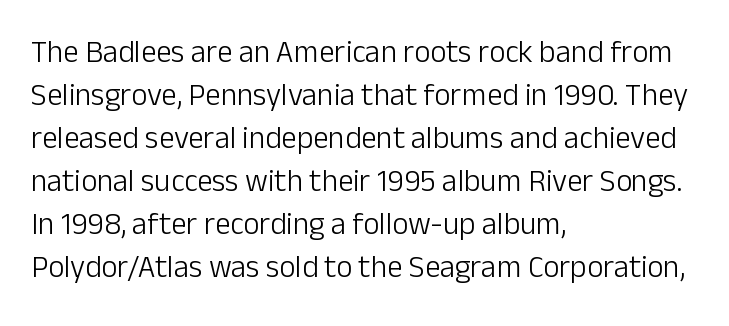
{"serif": "no", "italic": "no", "bold": "no", "weight": "light", "width": "normal", "stroke_contrast": "low", "x_height": "medium", "monospaced": "no", "underline": "no", "align": "left", "line_spacing": "normal", "line_spacing_ratio": 1.39, "letter_spacing": "normal", "letter_spacing_em": 0.0, "glyph_px": 31}
